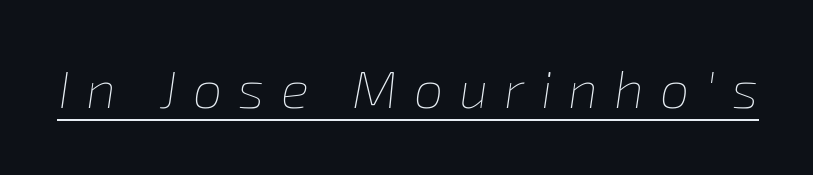
The passage shown is not bold in any degree. Each letter keeps its own natural width here, so spacing adapts to shape. Has an underline been added? It has. Here the glyphs are tracked loosely, breaking word shapes into spaced letters. The letters are slanted; this is an italic face.
